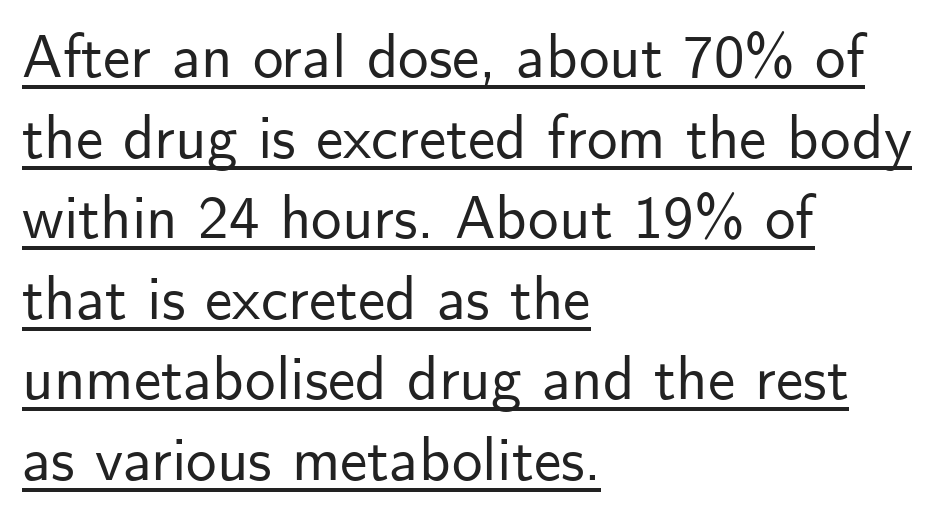
Notice how the passage keeps a crisp vertical edge on the left only. The block of text has a typical density, with ordinary space between rows. This sample has the flowing, uneven cadence of proportional lettering. These lines were composed using upright roman letters. The glyphs in this specimen are sans serif.
